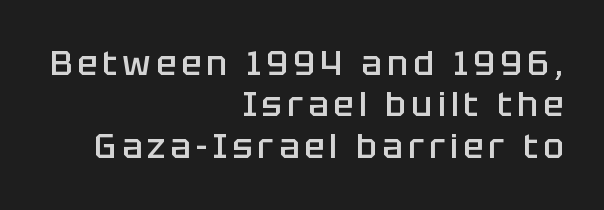
{"serif": "no", "italic": "no", "bold": "semi", "weight": "semibold", "width": "normal", "stroke_contrast": "low", "x_height": "large", "monospaced": "no", "underline": "no", "align": "right", "line_spacing_ratio": 1.22, "glyph_px": 34}
